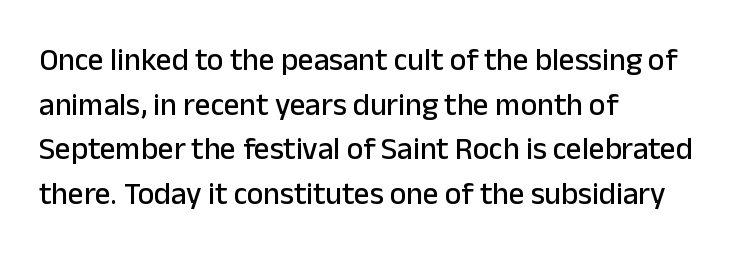
Each word holds together tightly as a unit, with standard inter-letter gaps. The face used here is proportionally spaced, like ordinary book or web type. The typesetter chose a ragged-right arrangement here. The designer left line spacing at the default. Type without underlining.
